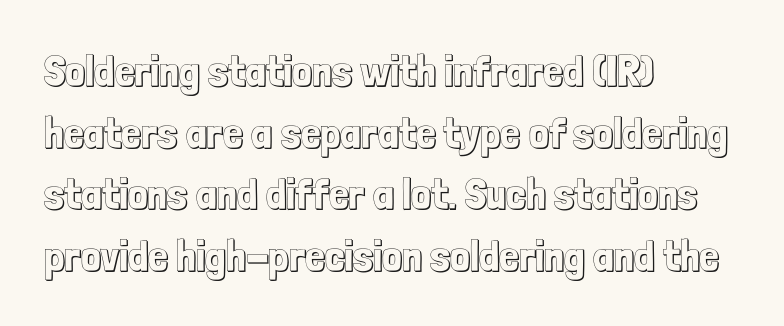
{"italic": "no", "width": "condensed", "x_height": "medium", "monospaced": "no", "underline": "no", "align": "left", "line_spacing": "normal", "line_spacing_ratio": 1.4, "letter_spacing": "normal", "letter_spacing_em": 0.0, "glyph_px": 44}
